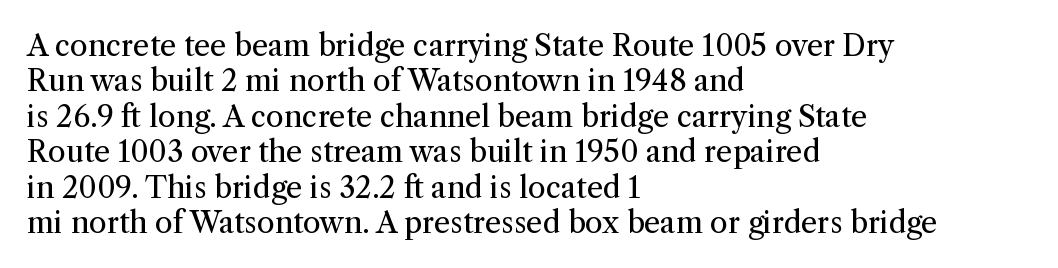
{"serif": "yes", "italic": "no", "bold": "no", "weight": "regular", "width": "normal", "stroke_contrast": "medium", "x_height": "medium", "monospaced": "no", "underline": "no", "align": "left", "line_spacing_ratio": 1.22, "letter_spacing": "normal", "letter_spacing_em": 0.0, "glyph_px": 29}
